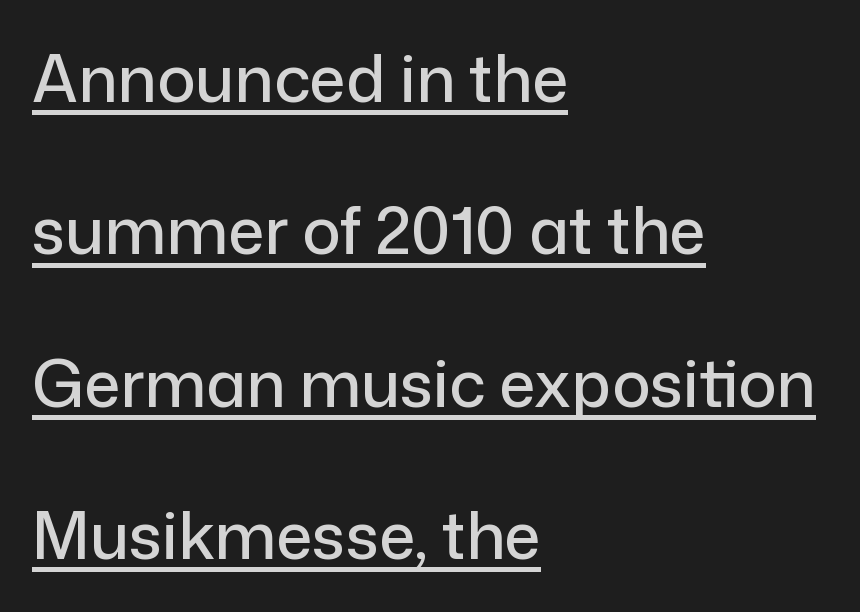
Q: Is the text italic (slanted)? A: No, it is upright.
Q: Is the typeface a serif or a sans-serif typeface? A: Sans-serif.
Q: Is the text underlined? A: Yes.
Q: How is the paragraph aligned? A: Left-aligned.
Q: Is the spacing between letters normal or unusually wide? A: Normal.
Q: Is the spacing between lines tight, normal or loose? A: Loose.
Q: Width (condensed, normal, or wide)? A: Normal.
Q: Stroke contrast? A: Low.
Q: x-height? A: Medium.
Q: Monospaced? A: No.
